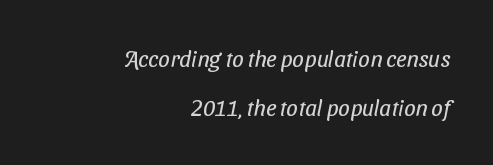
What's the leading like? Stretched, with rows far apart. The compositor pushed each line to the right boundary. Students, note that the glyphs here touch the page at normal intervals. Check the space under the baseline: it is left empty. The strokes carry an ordinary text weight at most.
